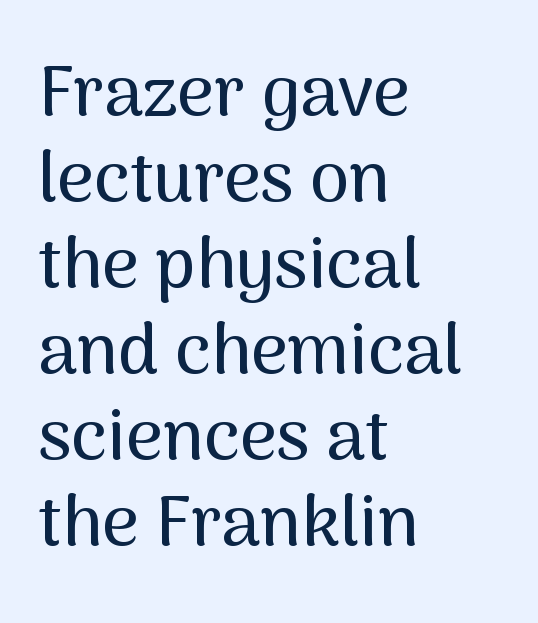
{"serif": "no", "italic": "no", "width": "normal", "stroke_contrast": "medium", "x_height": "medium", "monospaced": "no", "underline": "no", "align": "left", "line_spacing_ratio": 1.21, "letter_spacing": "normal", "letter_spacing_em": 0.0, "glyph_px": 71}
